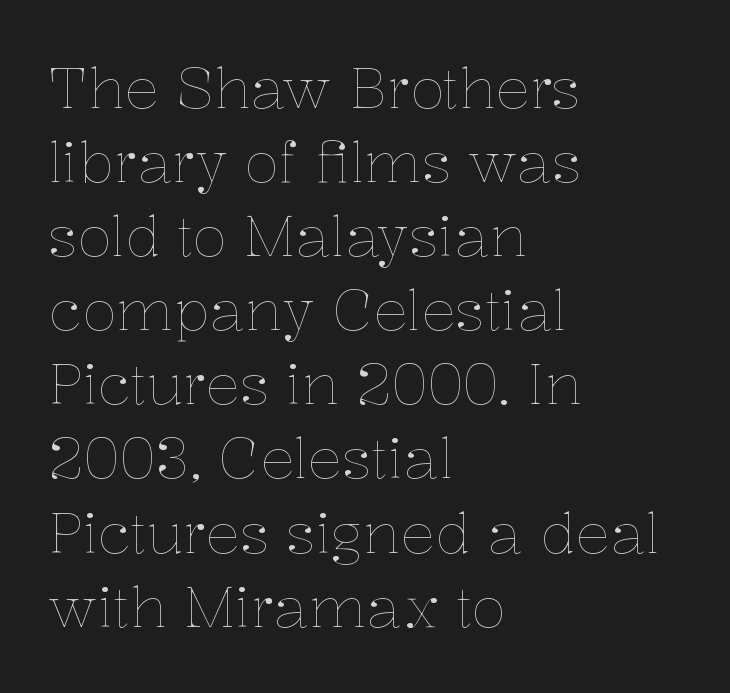
The image shows 57 px thin type, upright; set left-aligned, normal line spacing (1.3x), normal letter spacing, not underlined; low stroke contrast and a medium x-height.
